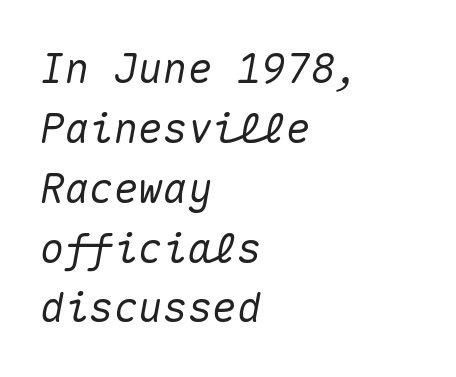
{"italic": "yes", "lean": "right", "slant_degrees": 10, "width": "normal", "stroke_contrast": "medium", "x_height": "medium", "monospaced": "yes", "underline": "no", "align": "left", "line_spacing": "normal", "line_spacing_ratio": 1.46, "letter_spacing": "normal", "letter_spacing_em": 0.0, "glyph_px": 41}
